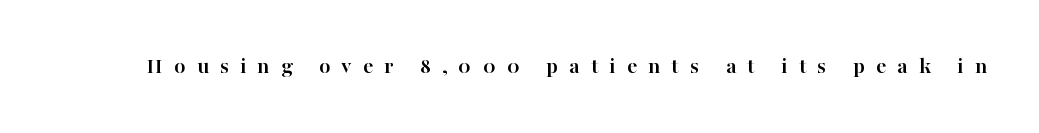
The image shows 23 px bold type, upright; set unusually wide letter spacing (+0.48 em), not underlined.
